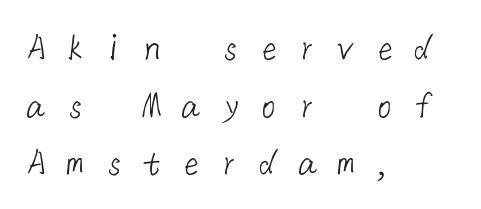
The image shows 40 px light sans-serif type; set left-aligned, normal line spacing (1.44x), unusually wide letter spacing (+0.47 em), not underlined; low stroke contrast and a medium x-height.
